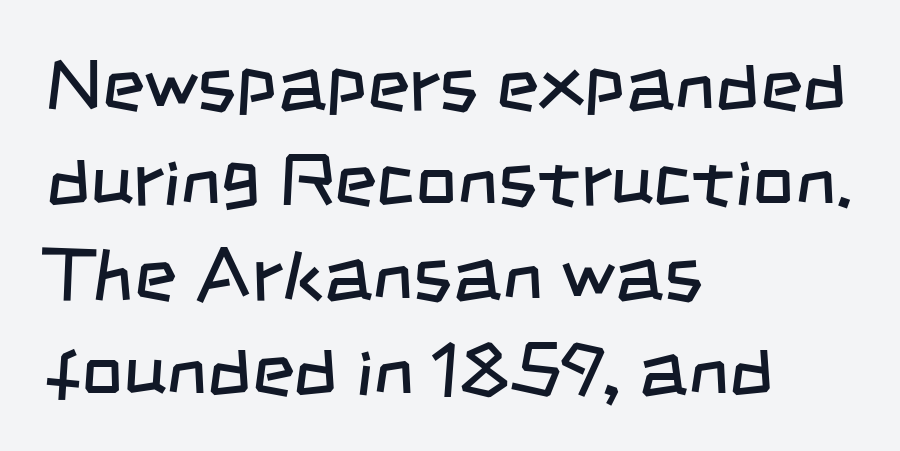
{"serif": "no", "bold": "no", "weight": "regular", "width": "condensed", "stroke_contrast": "low", "x_height": "large", "monospaced": "no", "underline": "no", "align": "left", "line_spacing": "normal", "line_spacing_ratio": 1.3, "letter_spacing": "normal", "letter_spacing_em": 0.0, "glyph_px": 73}
